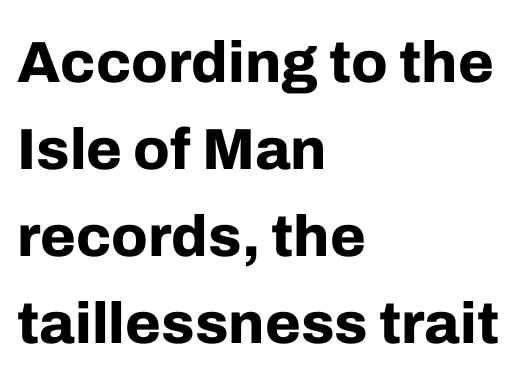
The image shows 58 px bold sans-serif type, upright; set left-aligned, normal line spacing (1.5x), normal letter spacing, not underlined; low stroke contrast and a medium x-height.
